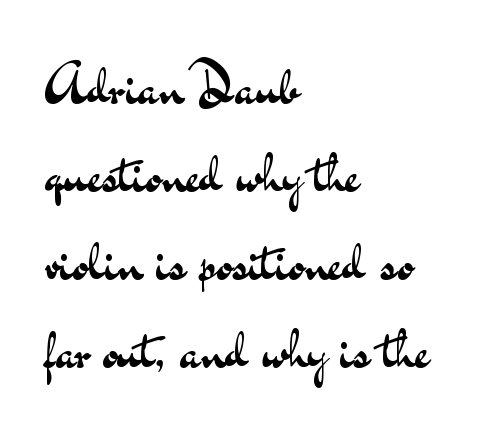
{"serif": "no", "bold": "no", "weight": "regular", "width": "wide", "stroke_contrast": "medium", "x_height": "small", "monospaced": "no", "underline": "no", "align": "left", "line_spacing": "normal", "line_spacing_ratio": 1.57, "letter_spacing": "normal", "letter_spacing_em": 0.0, "glyph_px": 56}
